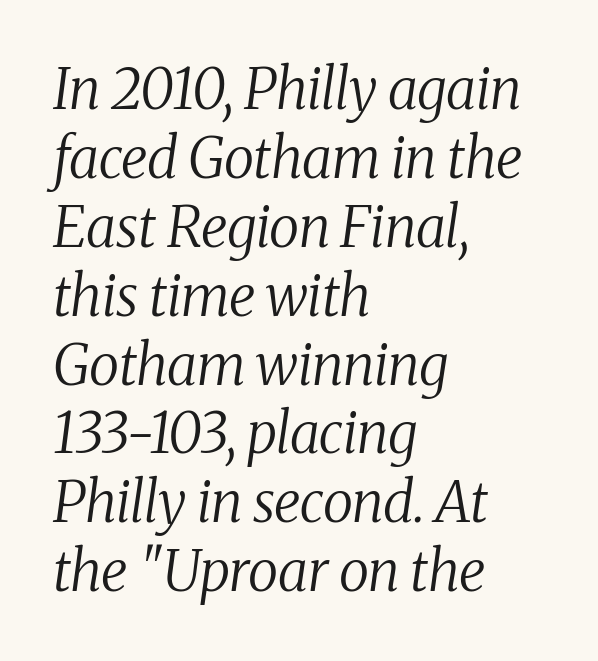
The image shows 56 px regular-weight serif type, italic (leaning right); set left-aligned, line spacing 1.23x, normal letter spacing, not underlined; medium stroke contrast and a medium x-height.
